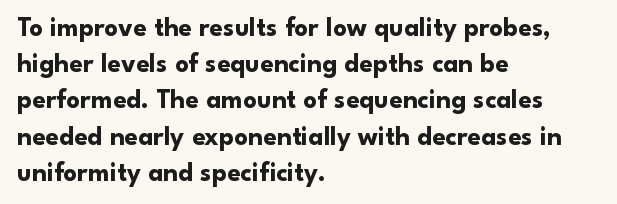
Q: Is the text bold? A: Yes.
Q: Is the text italic (slanted)? A: No, it is upright.
Q: Is the text underlined? A: No.
Q: How is the paragraph aligned? A: Left-aligned.
Q: Is the spacing between letters normal or unusually wide? A: Normal.
Q: Is the spacing between lines tight, normal or loose? A: Normal.
